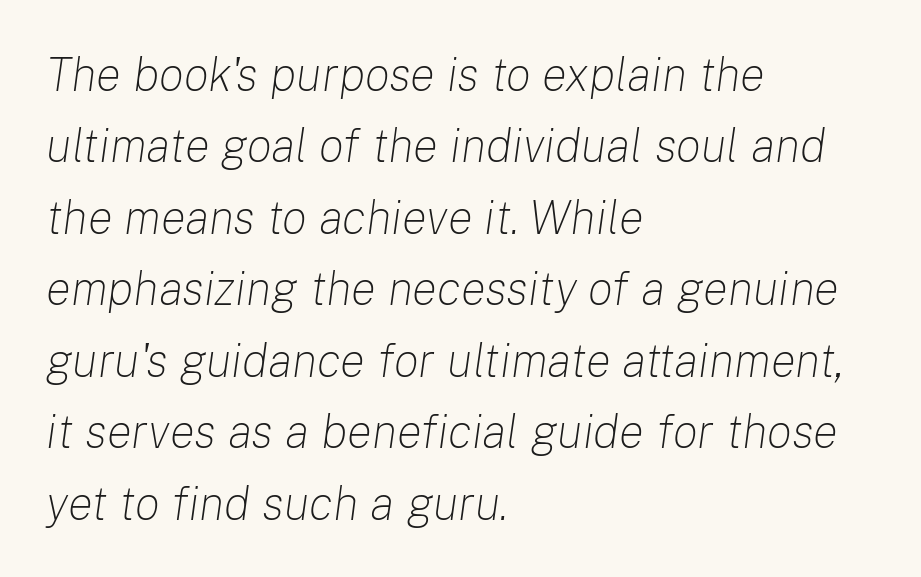
{"italic": "yes", "lean": "right", "slant_degrees": 8, "bold": "no", "weight": "light", "width": "normal", "stroke_contrast": "low", "x_height": "medium", "monospaced": "no", "underline": "no", "align": "left", "line_spacing": "normal", "line_spacing_ratio": 1.52, "letter_spacing": "normal", "letter_spacing_em": 0.0, "glyph_px": 47}
